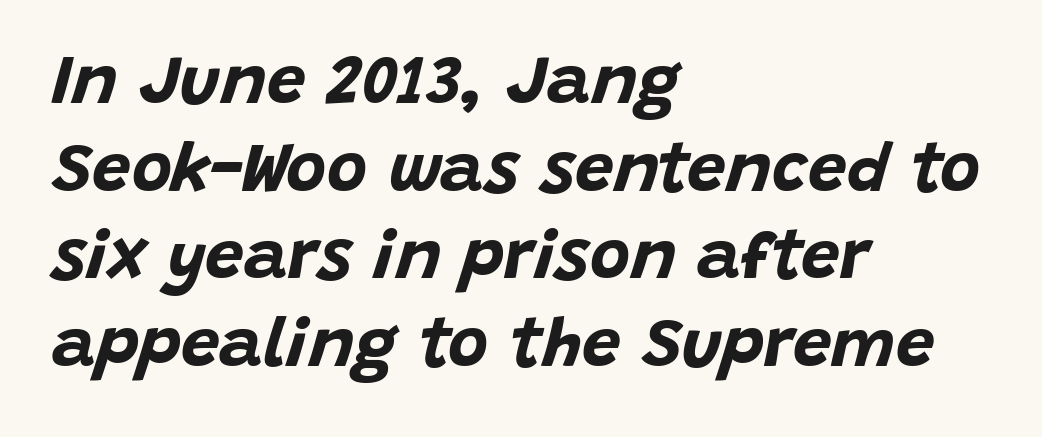
The rendering uses natural spacing where letterforms have individual widths. Unmarked baselines from the first word to the last. Typographic density is high because the face is bold. Casual observation: everything's shoved over to the left. The whole block is typeset with a tilt.
